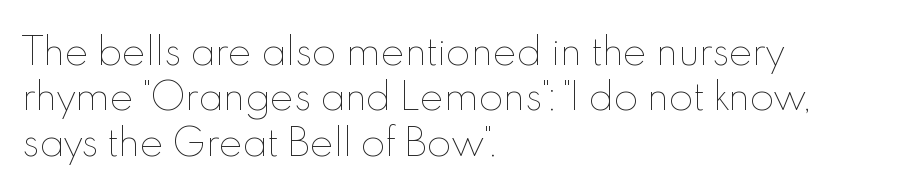
{"italic": "no", "bold": "no", "weight": "thin", "width": "normal", "x_height": "small", "monospaced": "no", "underline": "no", "align": "left", "line_spacing": "normal", "line_spacing_ratio": 1.26, "letter_spacing": "normal", "letter_spacing_em": 0.0, "glyph_px": 36}
